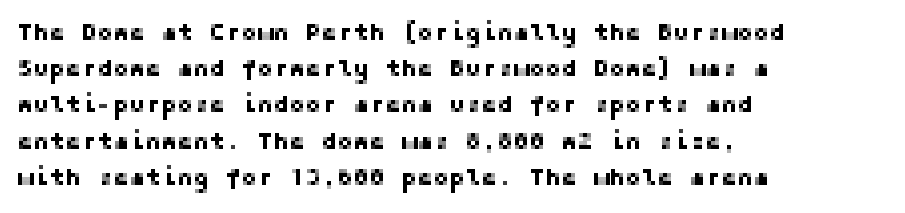
{"italic": "no", "underline": "no", "align": "left", "line_spacing": "normal", "line_spacing_ratio": 1.51, "letter_spacing": "normal", "letter_spacing_em": 0.0, "glyph_px": 24}
